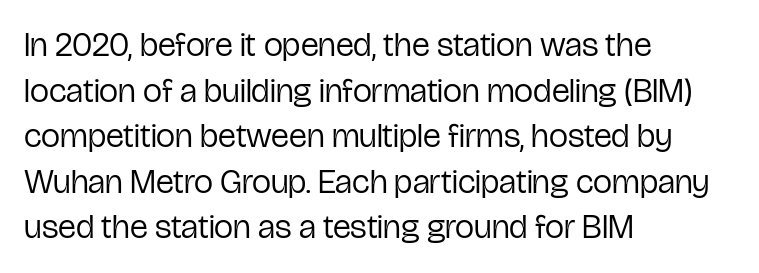
Each letter keeps its own natural width here, so spacing adapts to shape. Students, note that the glyphs here touch the page at normal intervals. A clean baseline with only descenders dipping below it. I'd call this a sans setting — the letters go barefoot. The line-height multiplier appears to be the usual default. The lines are quadded left.
